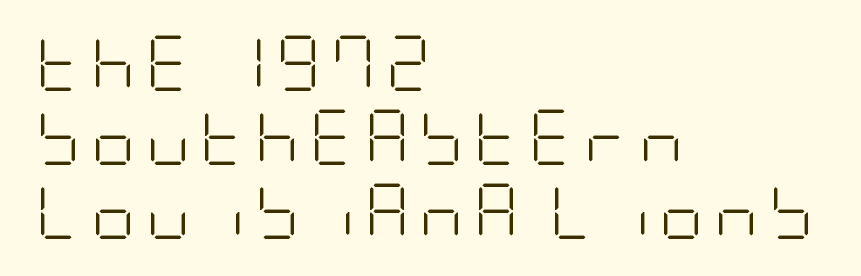
The image shows 55 px light, condensed sans-serif type, upright; set left-aligned, normal line spacing (1.35x), not underlined; low stroke contrast and a large x-height.
